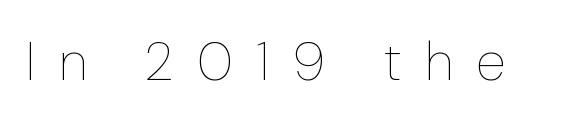
Q: Is the text bold? A: No.
Q: Is the text italic (slanted)? A: No, it is upright.
Q: Is the text underlined? A: No.
Q: Is the spacing between letters normal or unusually wide? A: Unusually wide.
Q: Width (condensed, normal, or wide)? A: Normal.
Q: Stroke contrast? A: Low.
Q: x-height? A: Medium.
Q: Monospaced? A: No.
